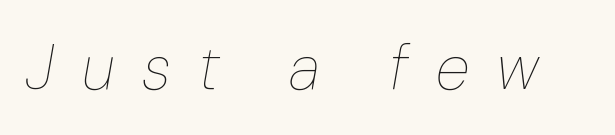
The image shows 63 px thin type, italic (leaning right); set unusually wide letter spacing (+0.44 em), not underlined; low stroke contrast and a medium x-height.
